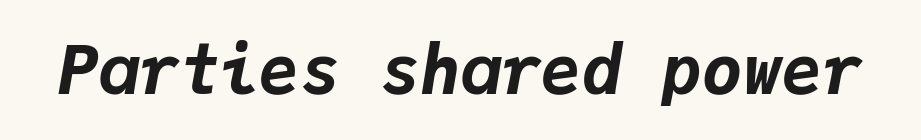
{"italic": "yes", "lean": "right", "slant_degrees": 9, "bold": "yes", "weight": "bold", "width": "normal", "stroke_contrast": "low", "x_height": "medium", "monospaced": "yes", "underline": "no", "letter_spacing": "normal", "letter_spacing_em": 0.0, "glyph_px": 67}
